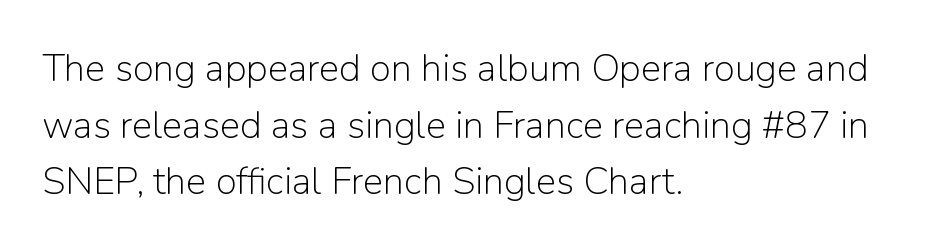
The image shows 38 px light sans-serif type, upright; set left-aligned, normal line spacing (1.49x), normal letter spacing, not underlined; low stroke contrast and a medium x-height.
